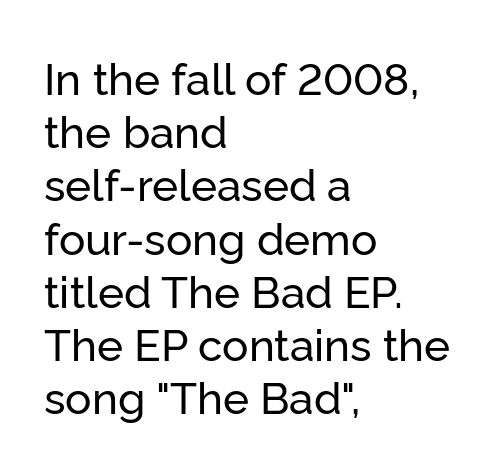
Q: Is the text italic (slanted)? A: No, it is upright.
Q: Is the typeface a serif or a sans-serif typeface? A: Sans-serif.
Q: Is the text underlined? A: No.
Q: How is the paragraph aligned? A: Left-aligned.
Q: Is the spacing between letters normal or unusually wide? A: Normal.
Q: Width (condensed, normal, or wide)? A: Normal.
Q: Stroke contrast? A: Low.
Q: x-height? A: Medium.
Q: Monospaced? A: No.
